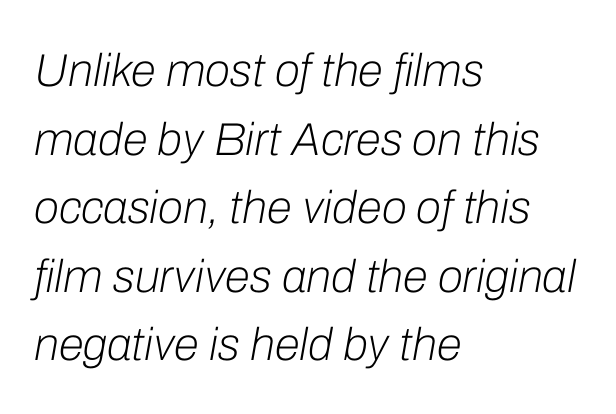
The space directly below the letters is spotless. Stroke mass is kept to a normal reading level or below. These lines are rendered in a variable-pitch font. Short and long lines alike share a common starting point at left. Nothing unusual about the tracking: characters are spaced as the font intends. The rows are spaced the way most documents space them.
